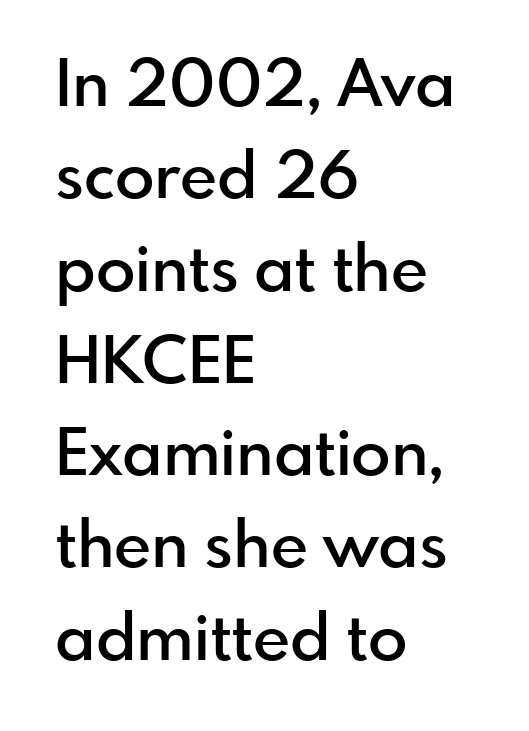
Q: Is the text bold? A: Semi-bold.
Q: Is the text italic (slanted)? A: No, it is upright.
Q: Is the typeface a serif or a sans-serif typeface? A: Sans-serif.
Q: Is the text underlined? A: No.
Q: How is the paragraph aligned? A: Left-aligned.
Q: Is the spacing between letters normal or unusually wide? A: Normal.
Q: Is the spacing between lines tight, normal or loose? A: Normal.
Q: Width (condensed, normal, or wide)? A: Normal.
Q: Stroke contrast? A: Low.
Q: x-height? A: Small.
Q: Monospaced? A: No.
